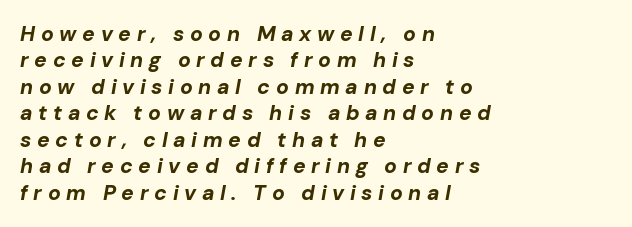
Italic? Definitely — the glyphs are oblique. The glyphs are unaccompanied by any horizontal stroke below them. Line spacing here is normal. The tracking reads as deliberately expanded to a designer's eye. The font is running at its bold setting.
